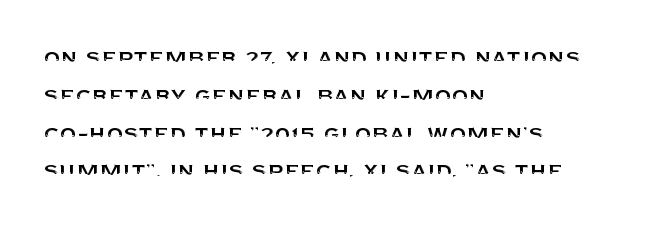
The image shows 27 px text type, upright; set left-aligned, normal line spacing (1.4x), normal letter spacing, not underlined.
